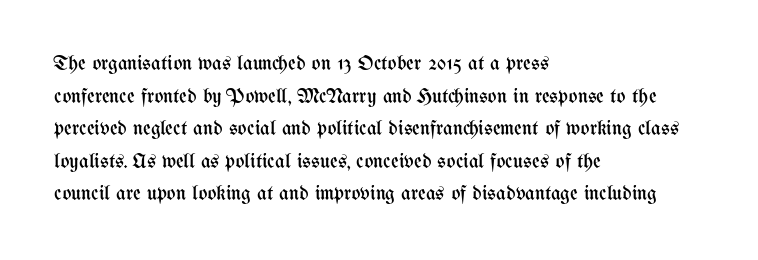
{"italic": "no", "bold": "no", "underline": "no", "align": "left", "line_spacing": "normal", "line_spacing_ratio": 1.55, "letter_spacing": "normal", "letter_spacing_em": 0.0, "glyph_px": 21}
